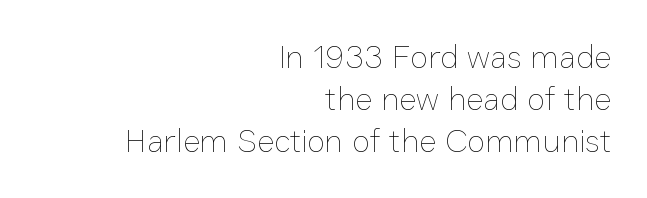
The image shows 33 px thin type, upright; set right-aligned, normal line spacing (1.28x), normal letter spacing, not underlined; low stroke contrast and a medium x-height.
